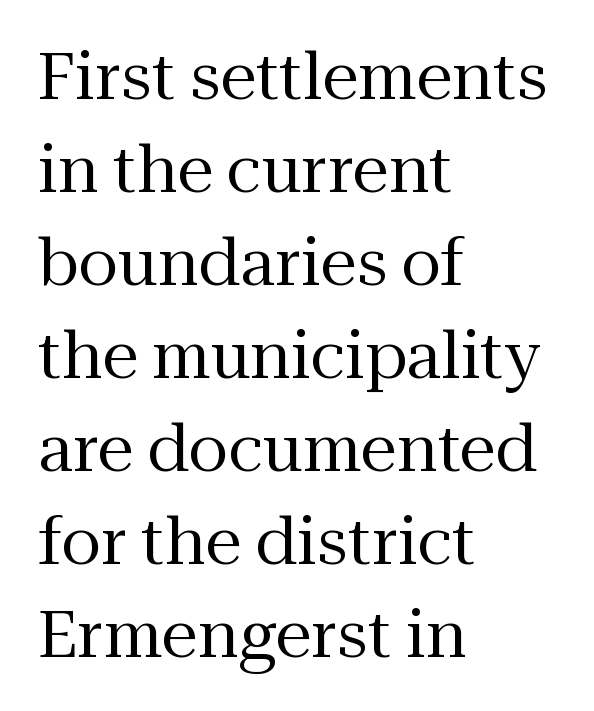
The image shows 65 px regular-weight serif type, upright; set left-aligned, normal line spacing (1.43x), normal letter spacing, not underlined; medium stroke contrast and a medium x-height.
